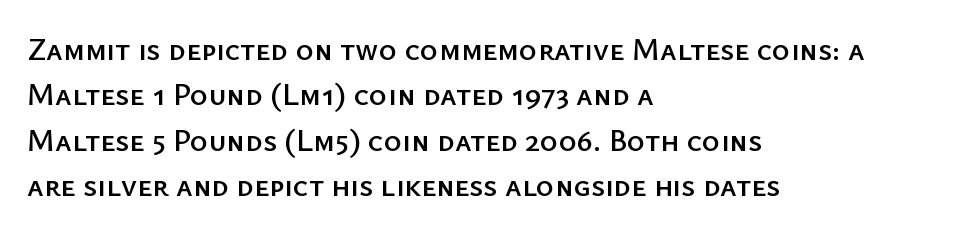
The image shows 31 px sans-serif type, upright; set left-aligned, normal line spacing (1.46x), normal letter spacing, not underlined; low stroke contrast and a medium x-height.
